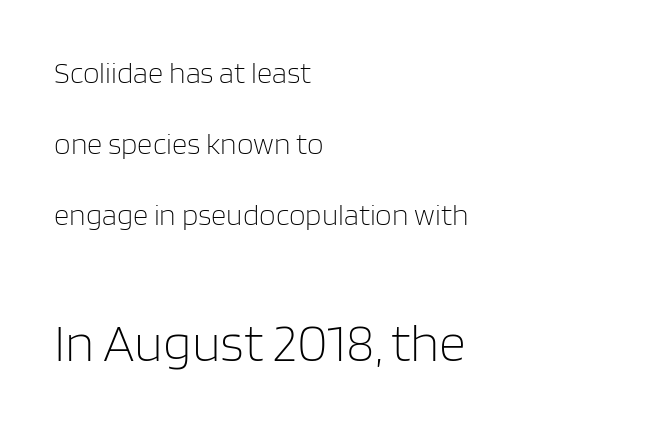
{"serif": "no", "italic": "no", "bold": "no", "weight": "light", "width": "normal", "stroke_contrast": "low", "x_height": "large", "monospaced": "no", "underline": "no", "align": "left", "line_spacing": "loose", "line_spacing_ratio": 2.37, "letter_spacing": "normal", "letter_spacing_em": 0.0, "larger_block": "second", "size_ratio": 1.77, "glyph_px": 53}
